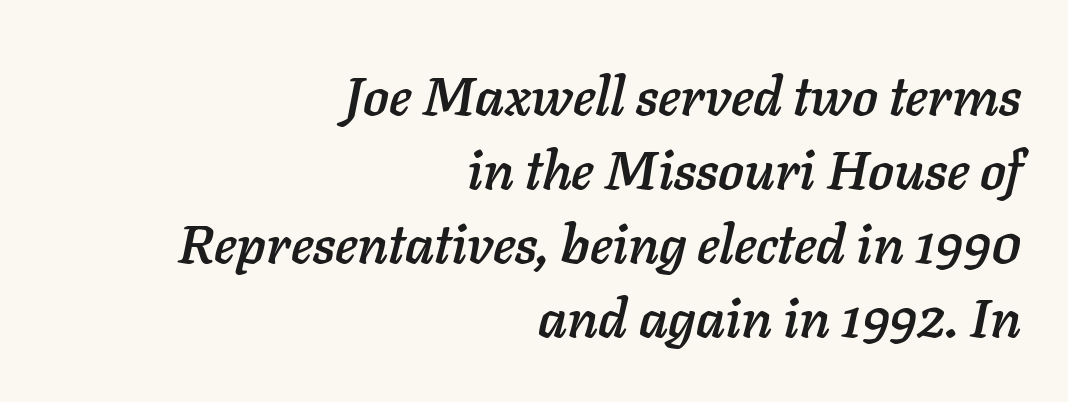
Q: Is the text italic (slanted)? A: Yes, it leans right by about 11 degrees.
Q: Is the text underlined? A: No.
Q: How is the paragraph aligned? A: Right-aligned.
Q: Is the spacing between letters normal or unusually wide? A: Normal.
Q: Is the spacing between lines tight, normal or loose? A: Normal.
Q: Width (condensed, normal, or wide)? A: Normal.
Q: Stroke contrast? A: Low.
Q: x-height? A: Medium.
Q: Monospaced? A: No.
